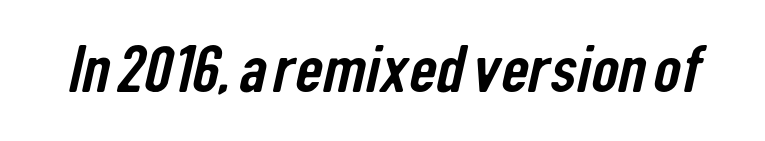
Q: Is the typeface a serif or a sans-serif typeface? A: Sans-serif.
Q: Is the text underlined? A: No.
Q: Is the spacing between letters normal or unusually wide? A: Normal.
Q: Width (condensed, normal, or wide)? A: Condensed.
Q: Stroke contrast? A: Low.
Q: x-height? A: Medium.
Q: Monospaced? A: No.
